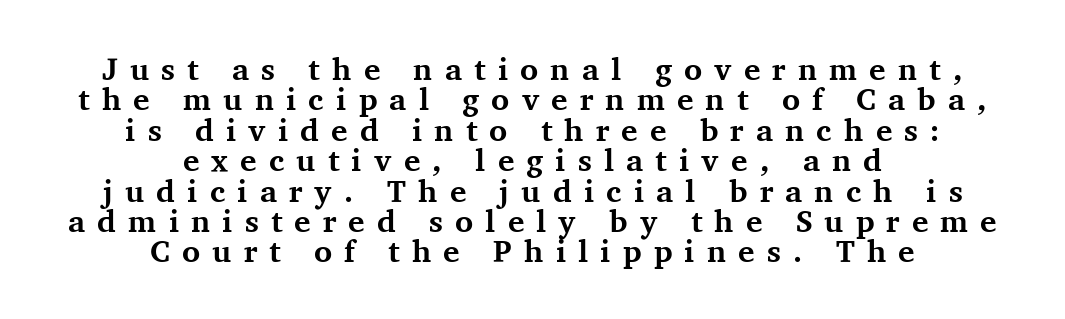
Little horizontal feet cap the strokes, marking this as serif type. The vertical gap from one line to the next is small. Typeset on center — no edge is straight. I'd describe the lettering as bold — thick and assertive. This is the regular roman posture of the typeface. Here the glyphs are tracked loosely, breaking word shapes into spaced letters.
